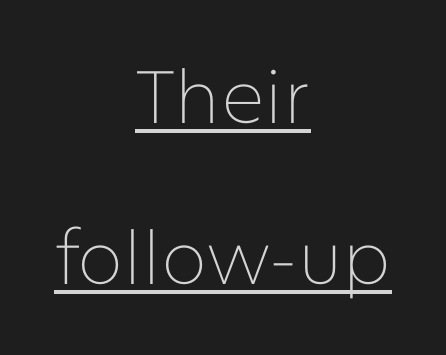
{"serif": "no", "italic": "no", "bold": "no", "weight": "thin", "width": "normal", "stroke_contrast": "low", "x_height": "medium", "monospaced": "no", "underline": "yes", "align": "center", "line_spacing": "loose", "line_spacing_ratio": 2.18, "letter_spacing": "normal", "letter_spacing_em": 0.0, "glyph_px": 74}
